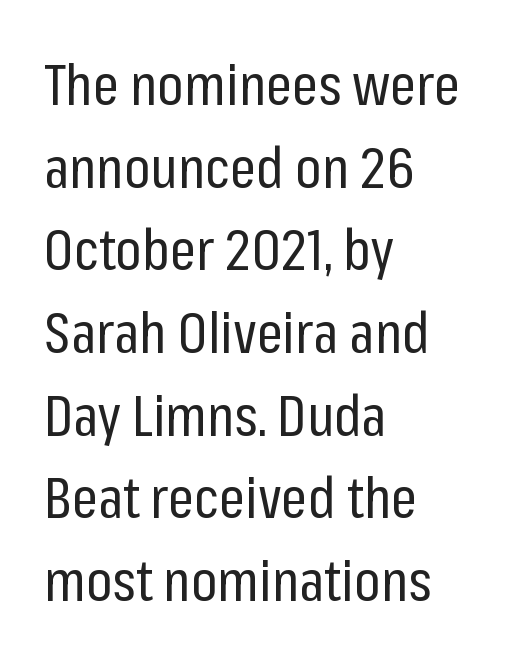
{"serif": "no", "italic": "no", "bold": "no", "weight": "regular", "width": "condensed", "stroke_contrast": "low", "x_height": "medium", "monospaced": "no", "underline": "no", "align": "left", "line_spacing": "normal", "line_spacing_ratio": 1.45, "letter_spacing": "normal", "letter_spacing_em": 0.0, "glyph_px": 57}
